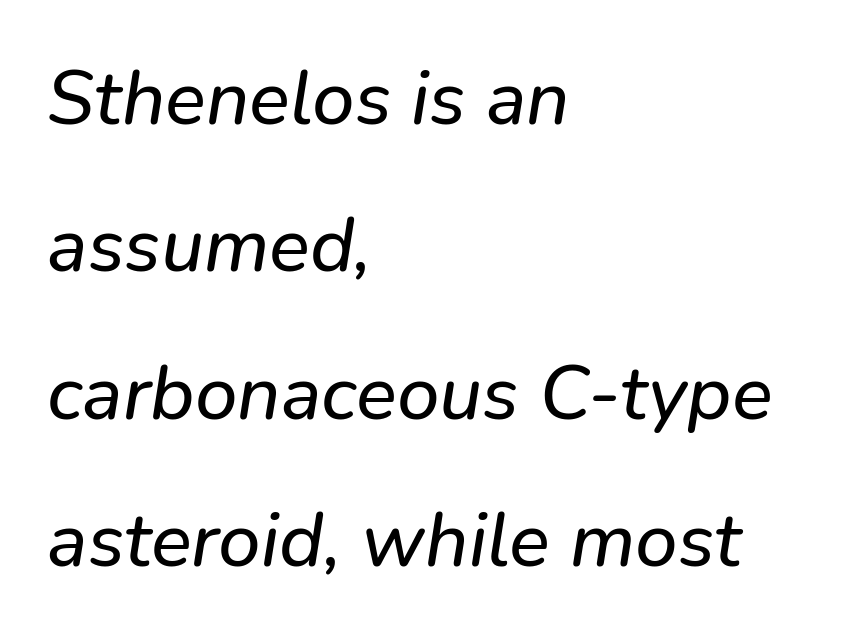
{"italic": "yes", "lean": "right", "slant_degrees": 9, "width": "normal", "stroke_contrast": "low", "x_height": "medium", "monospaced": "no", "underline": "no", "align": "left", "line_spacing": "loose", "line_spacing_ratio": 1.94, "letter_spacing": "normal", "letter_spacing_em": 0.0, "glyph_px": 76}
